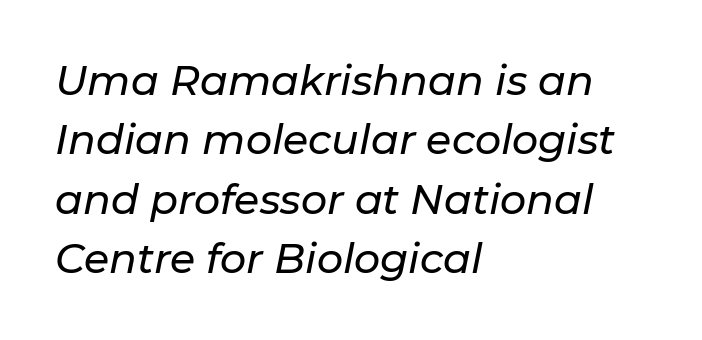
Q: Is the text italic (slanted)? A: Yes, it leans right by about 11 degrees.
Q: Is the text underlined? A: No.
Q: How is the paragraph aligned? A: Left-aligned.
Q: Is the spacing between letters normal or unusually wide? A: Normal.
Q: Is the spacing between lines tight, normal or loose? A: Normal.
Q: Width (condensed, normal, or wide)? A: Normal.
Q: Stroke contrast? A: Low.
Q: x-height? A: Medium.
Q: Monospaced? A: No.
